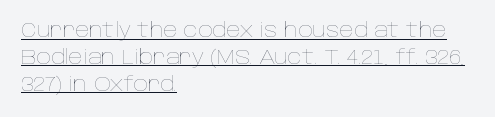
{"italic": "no", "bold": "no", "underline": "yes", "align": "left", "line_spacing": "normal", "line_spacing_ratio": 1.34, "letter_spacing": "normal", "letter_spacing_em": 0.0, "glyph_px": 20}
